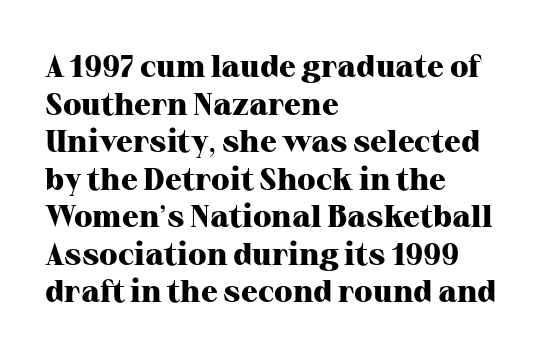
{"serif": "yes", "italic": "no", "bold": "yes", "weight": "heavy", "width": "normal", "stroke_contrast": "high", "x_height": "medium", "monospaced": "no", "underline": "no", "align": "left", "line_spacing_ratio": 1.21, "letter_spacing": "normal", "letter_spacing_em": 0.0, "glyph_px": 31}
